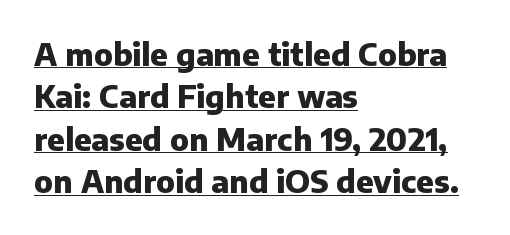
Q: Is the text bold? A: Yes.
Q: Is the text italic (slanted)? A: No, it is upright.
Q: Is the typeface a serif or a sans-serif typeface? A: Sans-serif.
Q: Is the text underlined? A: Yes.
Q: How is the paragraph aligned? A: Left-aligned.
Q: Is the spacing between letters normal or unusually wide? A: Normal.
Q: Is the spacing between lines tight, normal or loose? A: Normal.
Q: Width (condensed, normal, or wide)? A: Normal.
Q: Stroke contrast? A: Low.
Q: x-height? A: Medium.
Q: Monospaced? A: No.
